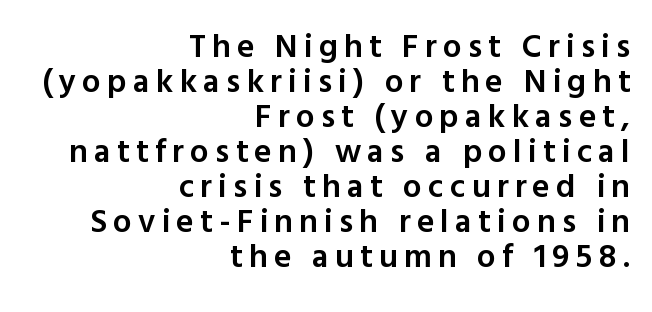
The image shows 33 px semibold sans-serif type, upright; set right-aligned, tight line spacing (1.06x), not underlined; a medium x-height.
